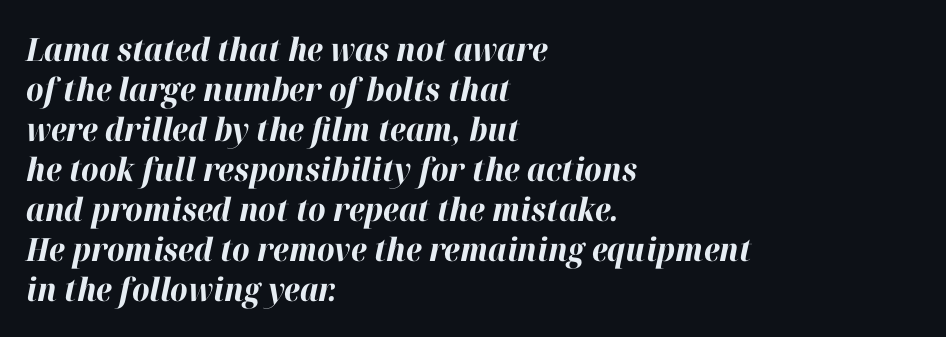
Q: Is the text bold? A: Yes.
Q: Is the text italic (slanted)? A: Yes, it leans right by about 12 degrees.
Q: Is the text underlined? A: No.
Q: How is the paragraph aligned? A: Left-aligned.
Q: Is the spacing between letters normal or unusually wide? A: Normal.
Q: Is the spacing between lines tight, normal or loose? A: Normal.
Q: Width (condensed, normal, or wide)? A: Normal.
Q: Stroke contrast? A: High.
Q: x-height? A: Medium.
Q: Monospaced? A: No.
